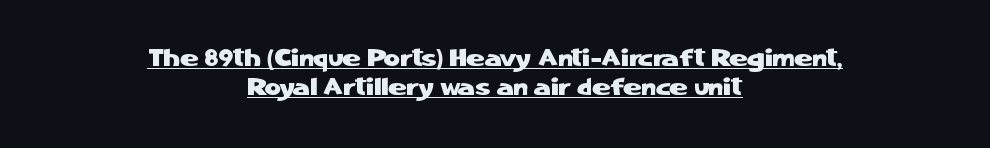
The image shows 25 px text type, upright; set centered, line spacing 1.16x, normal letter spacing, underlined.
